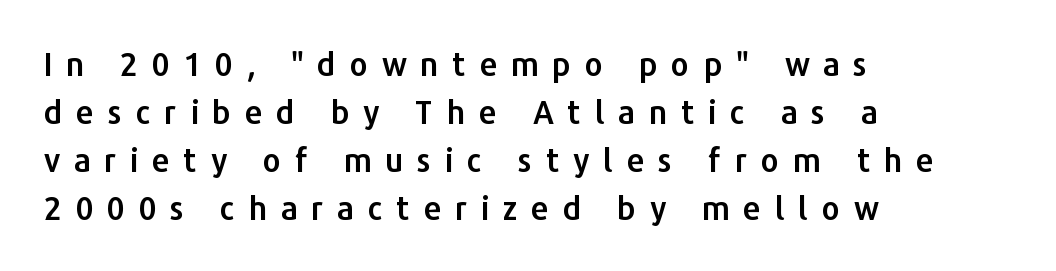
The image shows 32 px sans-serif type, upright; set left-aligned, normal line spacing (1.5x), unusually wide letter spacing (+0.42 em), not underlined; low stroke contrast and a medium x-height.
